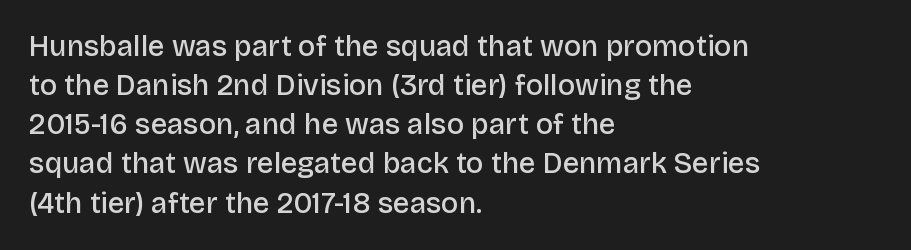
The image shows 29 px semibold sans-serif type, upright; set left-aligned, normal line spacing (1.35x), normal letter spacing, not underlined; low stroke contrast and a large x-height.
